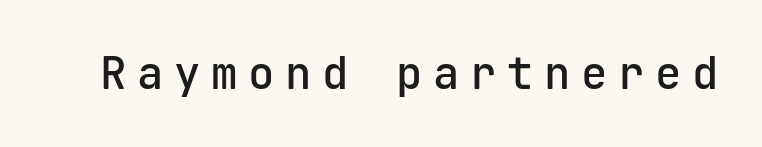
The image shows 44 px semibold sans-serif type, upright, monospaced; set unusually wide letter spacing (+0.24 em), not underlined; low stroke contrast and a medium x-height.
